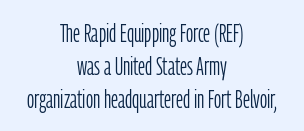
Successive baselines arrive at the customary interval. Vertical stems look standard width or narrower in stroke. Glance below the letters and you will spot only blank space. Caption: standard tracking, unaltered. The font's upright variant was chosen for this text.
